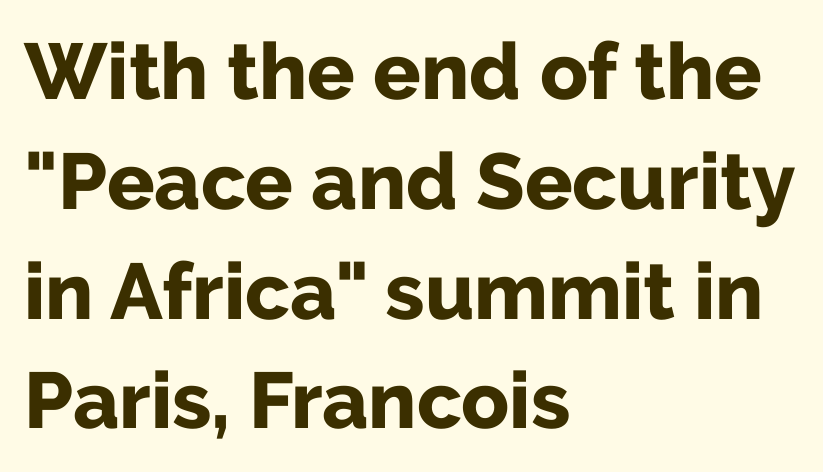
Q: Is the text bold? A: Yes.
Q: Is the text italic (slanted)? A: No, it is upright.
Q: Is the typeface a serif or a sans-serif typeface? A: Sans-serif.
Q: Is the text underlined? A: No.
Q: How is the paragraph aligned? A: Left-aligned.
Q: Is the spacing between letters normal or unusually wide? A: Normal.
Q: Is the spacing between lines tight, normal or loose? A: Normal.
Q: Width (condensed, normal, or wide)? A: Normal.
Q: Stroke contrast? A: Low.
Q: x-height? A: Medium.
Q: Monospaced? A: No.
